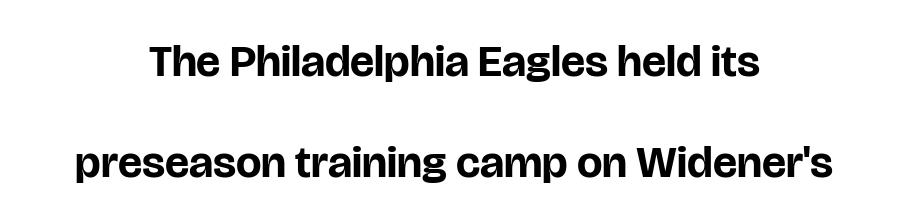
The image shows 45 px bold sans-serif type, upright; set centered, loose line spacing (2.24x), normal letter spacing, not underlined; low stroke contrast and a large x-height.
